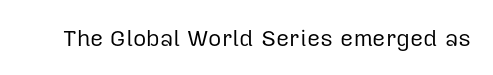
The type is set solid horizontally, with unmodified tracking. Words float on clear page, feet unadorned. A quiet, ordinary-to-light weight characterises the typeface. The type sits square on the baseline with zero lean.
